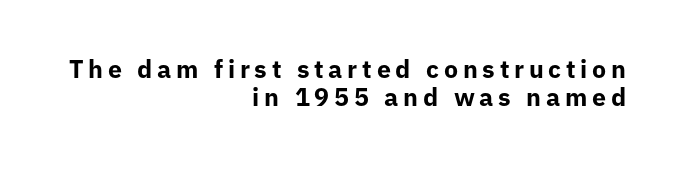
The typesetter chose a ragged-left arrangement here. Posture: vertical. Regarding leading, the lines here are crowded together. Typesetter's note: full bold, strokes at maximum text heaviness. Underline: absent.
